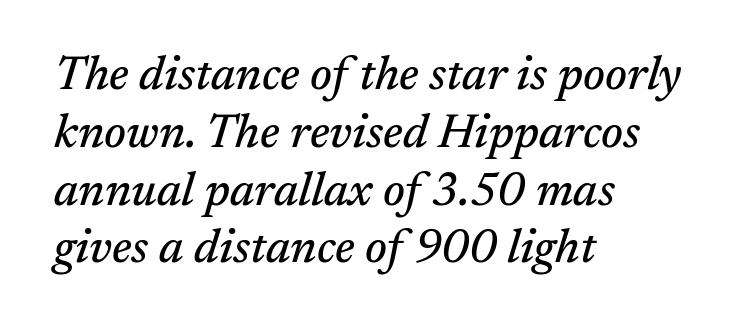
{"serif": "yes", "italic": "yes", "lean": "right", "slant_degrees": 17, "width": "normal", "stroke_contrast": "medium", "x_height": "medium", "monospaced": "no", "underline": "no", "align": "left", "line_spacing_ratio": 1.23, "letter_spacing": "normal", "letter_spacing_em": 0.0, "glyph_px": 47}
